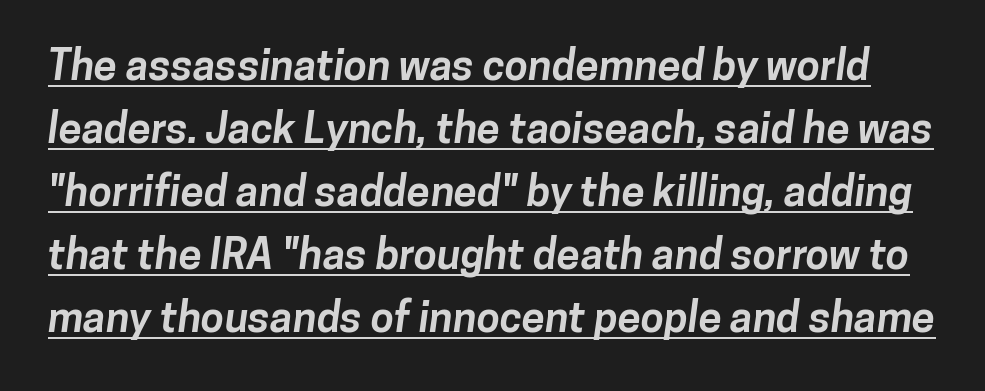
Q: Is the text bold? A: Yes.
Q: Is the typeface a serif or a sans-serif typeface? A: Sans-serif.
Q: Is the text underlined? A: Yes.
Q: Is the spacing between letters normal or unusually wide? A: Normal.
Q: Is the spacing between lines tight, normal or loose? A: Normal.
Q: Width (condensed, normal, or wide)? A: Normal.
Q: Stroke contrast? A: Low.
Q: x-height? A: Medium.
Q: Monospaced? A: No.
